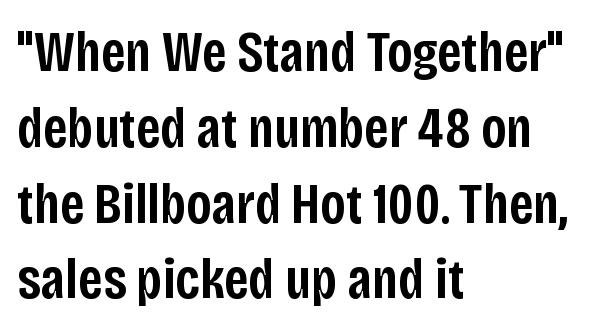
The image shows 57 px semibold, condensed sans-serif type, upright; set left-aligned, normal line spacing (1.33x), normal letter spacing, not underlined; low stroke contrast and a large x-height.
